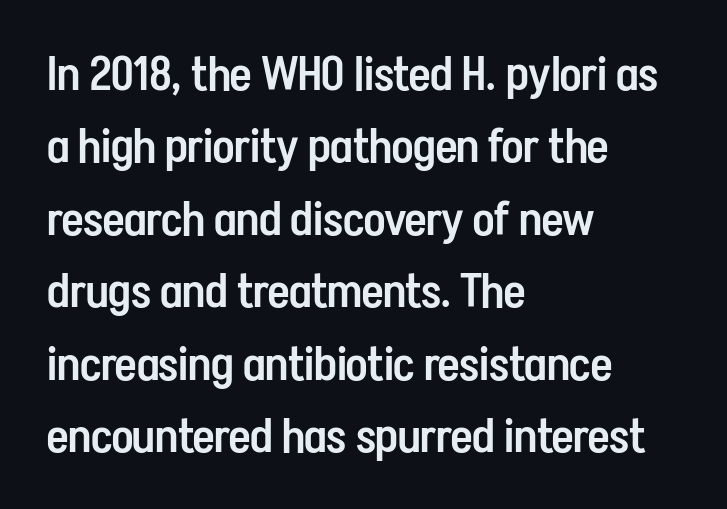
The image shows 47 px semibold, condensed sans-serif type, upright; set left-aligned, normal line spacing (1.54x), normal letter spacing, not underlined; low stroke contrast and a medium x-height.
